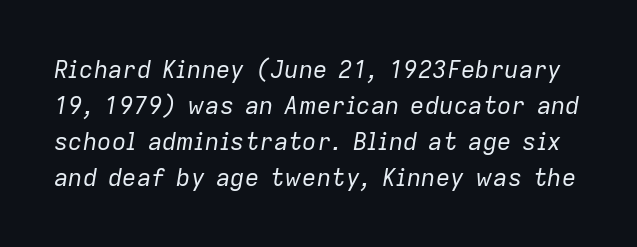
Q: Is the text bold? A: No.
Q: Is the text italic (slanted)? A: Yes, it leans right by about 9 degrees.
Q: Is the text underlined? A: No.
Q: Is the spacing between letters normal or unusually wide? A: Normal.
Q: Is the spacing between lines tight, normal or loose? A: Normal.
